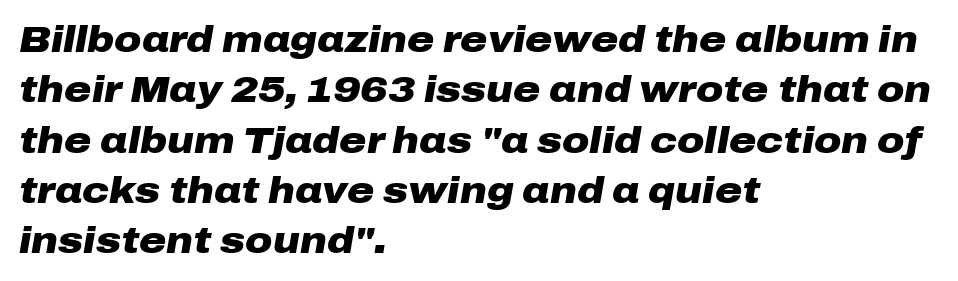
Q: Is the text bold? A: Yes.
Q: Is the text italic (slanted)? A: Yes, it leans right by about 10 degrees.
Q: Is the text underlined? A: No.
Q: How is the paragraph aligned? A: Left-aligned.
Q: Is the spacing between letters normal or unusually wide? A: Normal.
Q: Is the spacing between lines tight, normal or loose? A: Normal.
Q: Width (condensed, normal, or wide)? A: Wide.
Q: Stroke contrast? A: Low.
Q: x-height? A: Medium.
Q: Monospaced? A: No.
